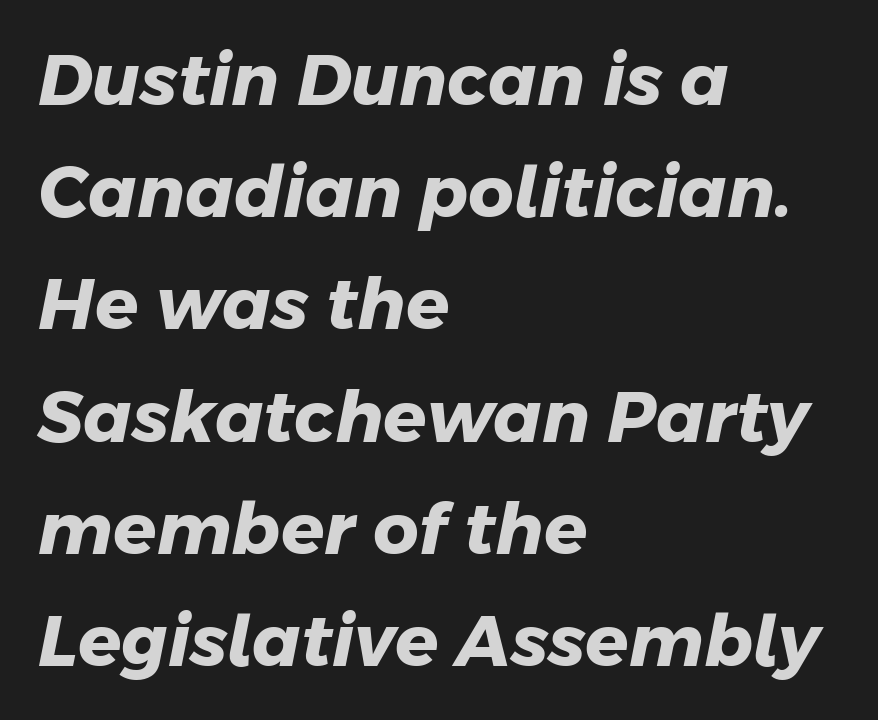
{"serif": "no", "bold": "yes", "weight": "heavy", "width": "normal", "stroke_contrast": "low", "x_height": "medium", "monospaced": "no", "underline": "no", "align": "left", "line_spacing": "normal", "line_spacing_ratio": 1.58, "letter_spacing": "normal", "letter_spacing_em": 0.0, "glyph_px": 71}
